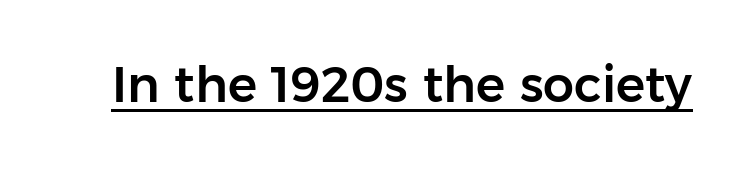
The image shows 49 px sans-serif type, upright; set normal letter spacing, underlined; low stroke contrast and a medium x-height.
